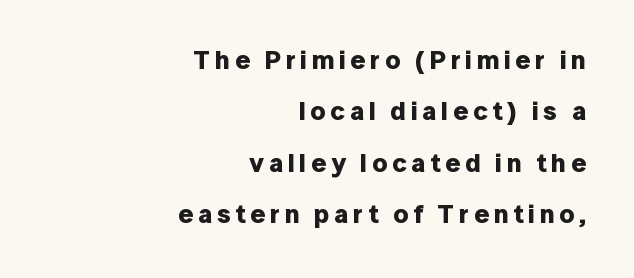
Notice the wide empty band between every row — that's loose leading. Notice how the stems are strictly vertical — no italics here. Heavy-handed strokes throughout: this text is bold. Only glyphs here, with clear space below each row. In CSS terms this would be text-align: right.
